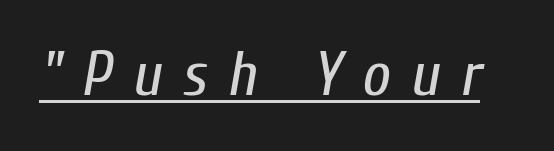
{"italic": "yes", "lean": "right", "slant_degrees": 10, "bold": "no", "weight": "regular", "width": "condensed", "stroke_contrast": "low", "x_height": "medium", "monospaced": "no", "underline": "yes", "letter_spacing": "wide", "letter_spacing_em": 0.33, "glyph_px": 62}
